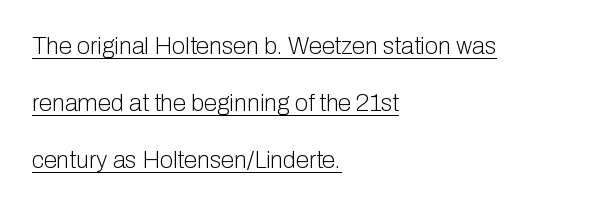
{"italic": "no", "bold": "no", "underline": "yes", "align": "left", "line_spacing": "loose", "line_spacing_ratio": 2.38, "letter_spacing": "normal", "letter_spacing_em": 0.0, "glyph_px": 24}
